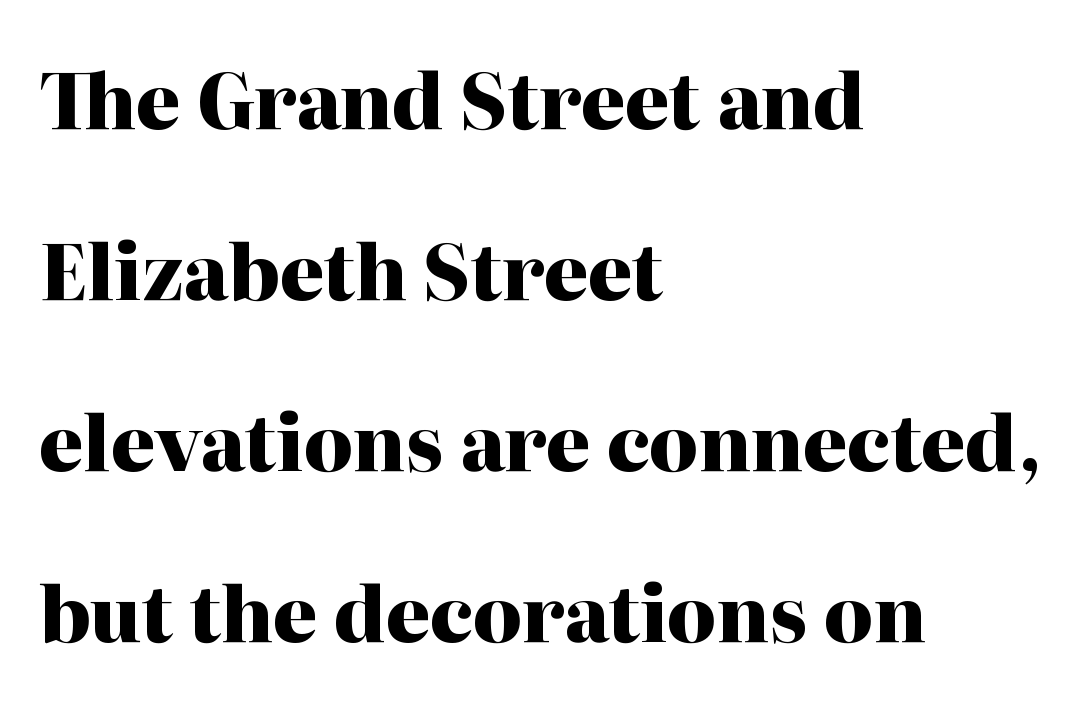
Q: Is the text bold? A: Yes.
Q: Is the text italic (slanted)? A: No, it is upright.
Q: Is the typeface a serif or a sans-serif typeface? A: Serif.
Q: Is the text underlined? A: No.
Q: How is the paragraph aligned? A: Left-aligned.
Q: Is the spacing between letters normal or unusually wide? A: Normal.
Q: Is the spacing between lines tight, normal or loose? A: Loose.
Q: Width (condensed, normal, or wide)? A: Normal.
Q: Stroke contrast? A: High.
Q: x-height? A: Medium.
Q: Monospaced? A: No.
